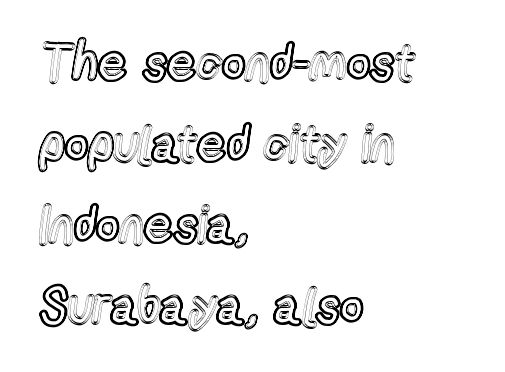
The image shows 51 px condensed type; set left-aligned, normal line spacing (1.59x), normal letter spacing, not underlined; a medium x-height.
